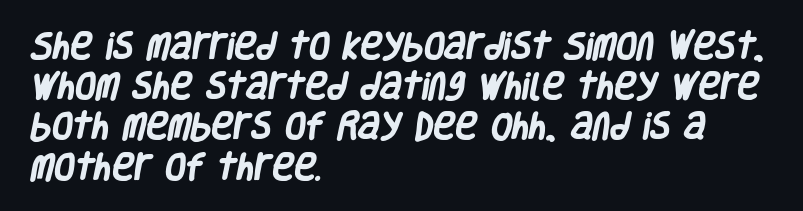
The space beneath each line is pristine and unruled. If you drew a ruler down the left edge, every line would touch it. This sample keeps an unexceptional amount of space between lines. Each glyph is drawn with heavy, bold strokes. Note the varied advance widths — an 'i' is clearly narrower than an 'm'.
